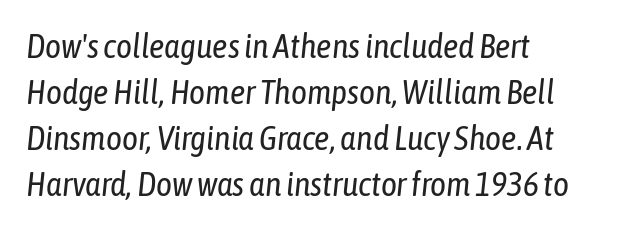
The image shows 34 px regular-weight, condensed type, italic (leaning right); set left-aligned, normal line spacing (1.35x), normal letter spacing, not underlined; low stroke contrast and a medium x-height.
